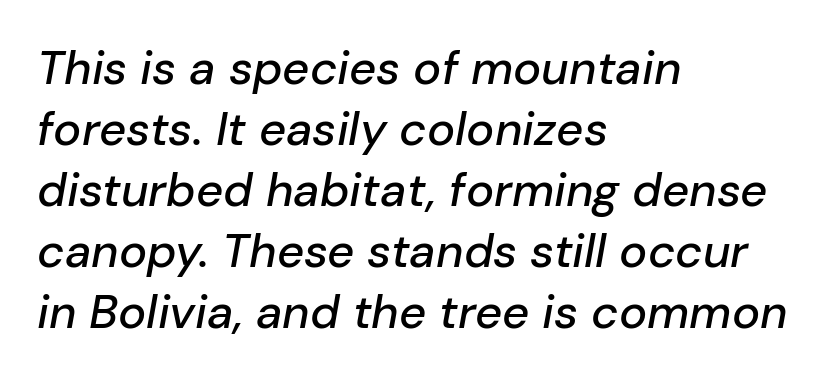
The image shows 47 px text type, italic (leaning right); set left-aligned, normal line spacing (1.3x), normal letter spacing, not underlined; low stroke contrast and a medium x-height.
